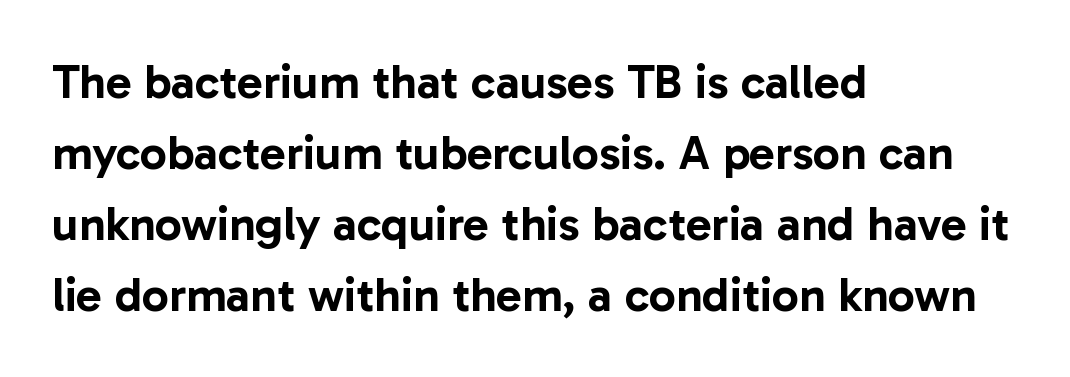
{"serif": "no", "italic": "no", "width": "normal", "stroke_contrast": "low", "x_height": "medium", "monospaced": "no", "underline": "no", "align": "left", "line_spacing": "normal", "line_spacing_ratio": 1.48, "letter_spacing": "normal", "letter_spacing_em": 0.0, "glyph_px": 48}
